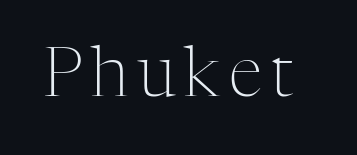
Q: Is the text bold? A: No.
Q: Is the text italic (slanted)? A: No, it is upright.
Q: Is the typeface a serif or a sans-serif typeface? A: Serif.
Q: Is the text underlined? A: No.
Q: Width (condensed, normal, or wide)? A: Normal.
Q: Stroke contrast? A: Medium.
Q: x-height? A: Medium.
Q: Monospaced? A: No.
